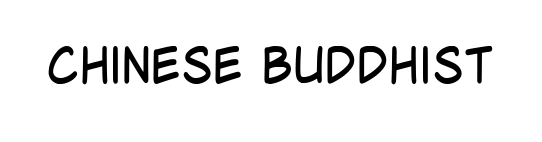
Lines of text with bare space underneath. These lines keep a tight, regular rhythm from letter to letter. This sample uses a sans-serif face. Character widths vary here, with narrow letters taking less room than wide ones.
